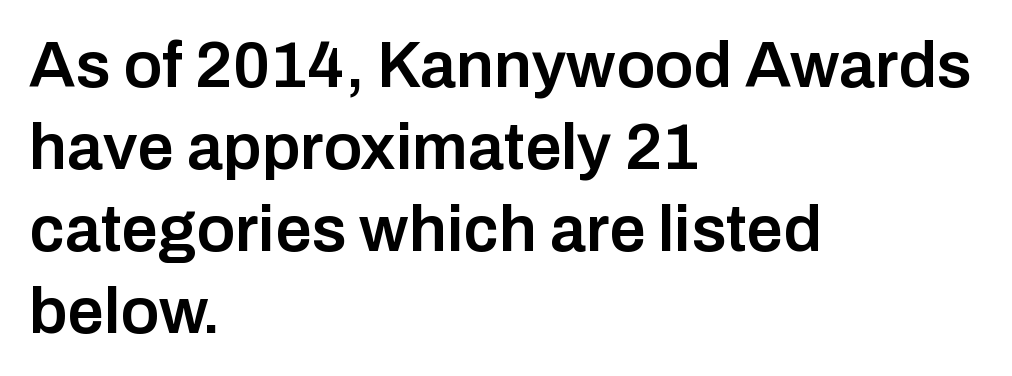
{"serif": "no", "italic": "no", "bold": "semi", "weight": "semibold", "width": "normal", "stroke_contrast": "low", "x_height": "medium", "monospaced": "no", "underline": "no", "align": "left", "line_spacing": "normal", "line_spacing_ratio": 1.26, "letter_spacing": "normal", "letter_spacing_em": 0.0, "glyph_px": 65}
